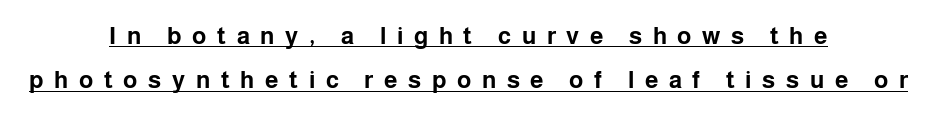
The text block is weighted toward neither margin, spreading evenly from the middle. Heft: maximum for text — a bold. Decoration check: the copy is underlined. Nope, not italic — everything's standing straight. Substantial extra tracking has been applied to these lines.
